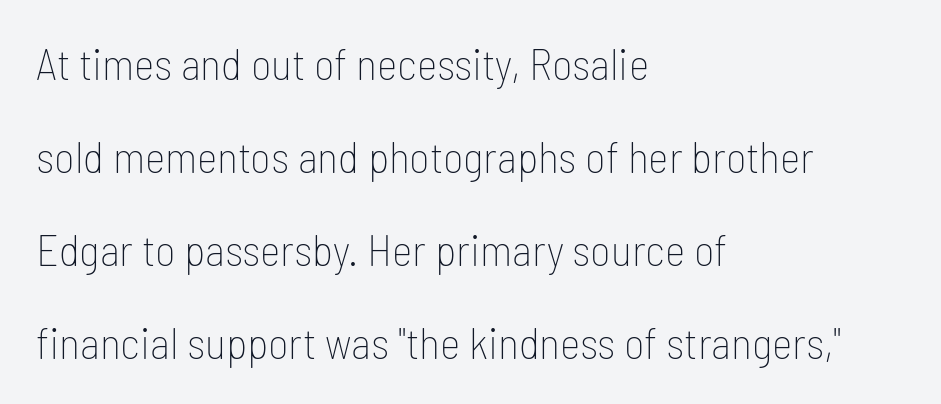
The image shows 44 px thin, condensed sans-serif type, upright; set left-aligned, loose line spacing (2.11x), normal letter spacing, not underlined; low stroke contrast and a medium x-height.
